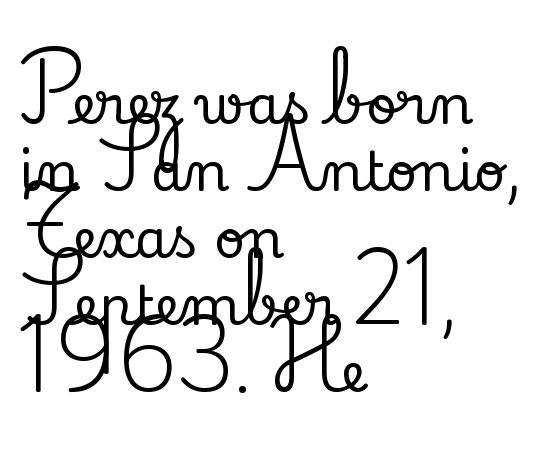
Nobody touched the tracking dial on this one. The font's upright variant was chosen for this text. A serif font was chosen for this passage. Each letter keeps its own natural width here, so spacing adapts to shape. The paragraph has a hard left edge and a soft right edge.
